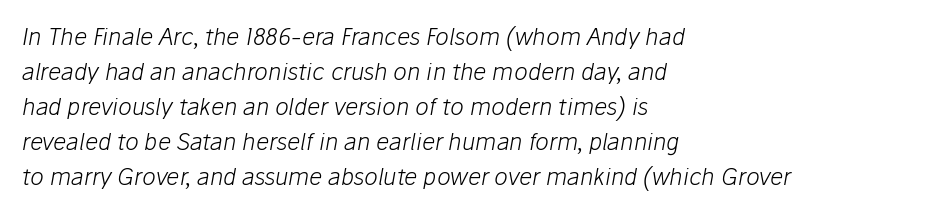
{"italic": "yes", "lean": "right", "slant_degrees": 10, "bold": "no", "underline": "no", "align": "left", "line_spacing": "normal", "line_spacing_ratio": 1.52, "letter_spacing": "normal", "letter_spacing_em": 0.0, "glyph_px": 23}
